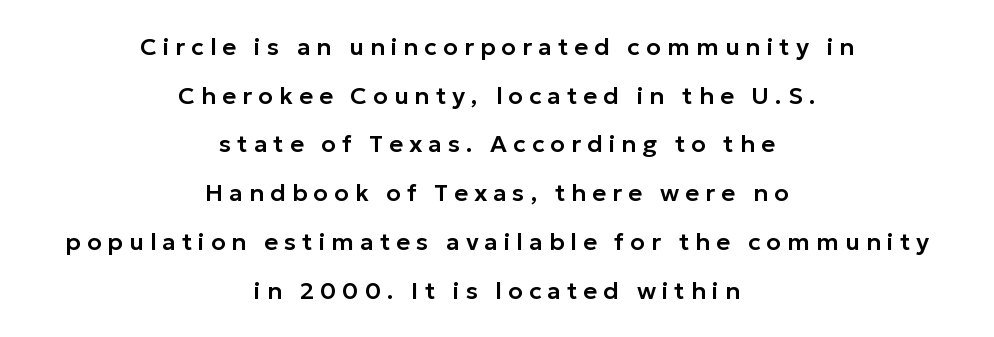
Q: Is the text italic (slanted)? A: No, it is upright.
Q: Is the text underlined? A: No.
Q: How is the paragraph aligned? A: Centered.
Q: Is the spacing between letters normal or unusually wide? A: Unusually wide.
Q: Is the spacing between lines tight, normal or loose? A: Loose.
